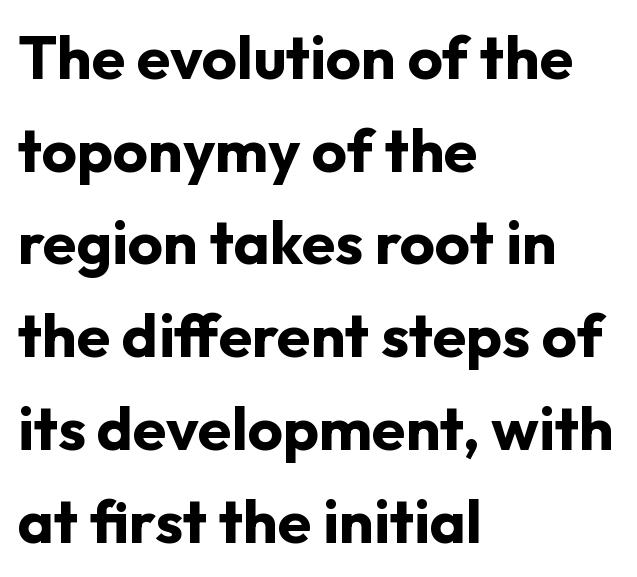
Q: Is the text bold? A: Yes.
Q: Is the text italic (slanted)? A: No, it is upright.
Q: Is the typeface a serif or a sans-serif typeface? A: Sans-serif.
Q: Is the text underlined? A: No.
Q: How is the paragraph aligned? A: Left-aligned.
Q: Is the spacing between letters normal or unusually wide? A: Normal.
Q: Is the spacing between lines tight, normal or loose? A: Normal.
Q: Width (condensed, normal, or wide)? A: Normal.
Q: Stroke contrast? A: Low.
Q: x-height? A: Medium.
Q: Monospaced? A: No.
